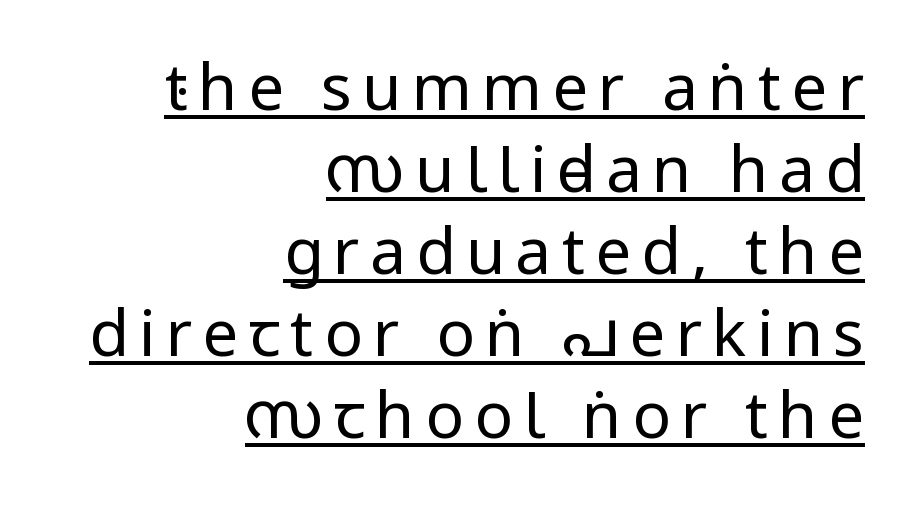
Q: Is the text bold? A: No.
Q: Is the text italic (slanted)? A: No, it is upright.
Q: Is the typeface a serif or a sans-serif typeface? A: Sans-serif.
Q: Is the text underlined? A: Yes.
Q: How is the paragraph aligned? A: Right-aligned.
Q: Is the spacing between lines tight, normal or loose? A: Normal.
Q: Width (condensed, normal, or wide)? A: Condensed.
Q: Stroke contrast? A: Low.
Q: x-height? A: Large.
Q: Monospaced? A: No.
